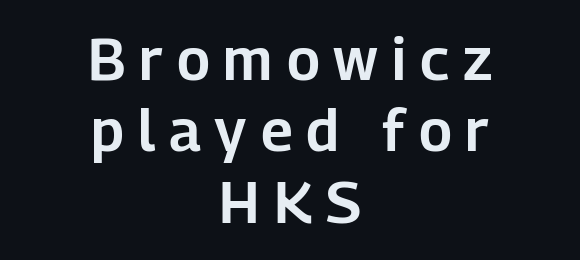
Q: Is the text italic (slanted)? A: No, it is upright.
Q: Is the typeface a serif or a sans-serif typeface? A: Sans-serif.
Q: Is the text underlined? A: No.
Q: How is the paragraph aligned? A: Centered.
Q: Is the spacing between letters normal or unusually wide? A: Unusually wide.
Q: Width (condensed, normal, or wide)? A: Normal.
Q: Stroke contrast? A: Low.
Q: x-height? A: Medium.
Q: Monospaced? A: No.
